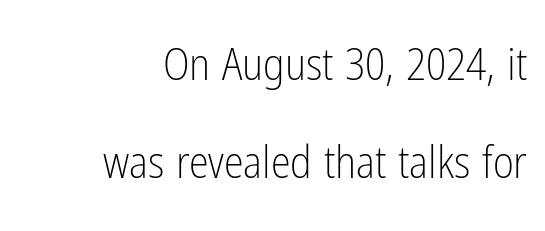
The image shows 45 px light, condensed sans-serif type, upright; set right-aligned, loose line spacing (2.18x), normal letter spacing, not underlined; low stroke contrast and a medium x-height.
